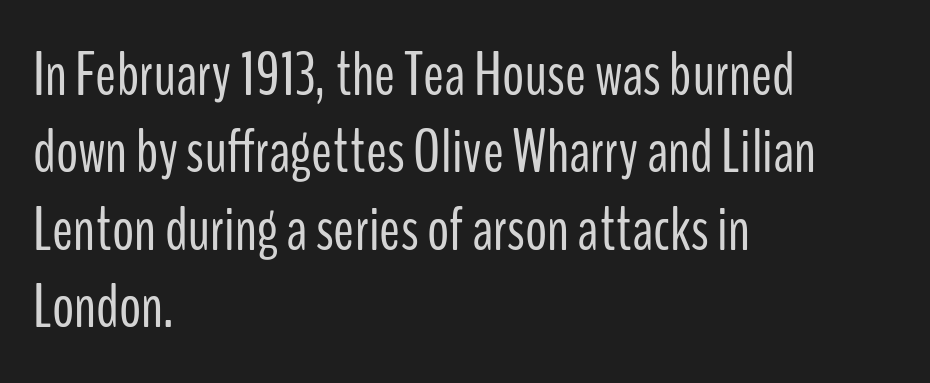
Q: Is the text bold? A: No.
Q: Is the text italic (slanted)? A: No, it is upright.
Q: Is the typeface a serif or a sans-serif typeface? A: Sans-serif.
Q: Is the text underlined? A: No.
Q: How is the paragraph aligned? A: Left-aligned.
Q: Is the spacing between letters normal or unusually wide? A: Normal.
Q: Is the spacing between lines tight, normal or loose? A: Normal.
Q: Width (condensed, normal, or wide)? A: Condensed.
Q: Stroke contrast? A: Low.
Q: x-height? A: Medium.
Q: Monospaced? A: No.
